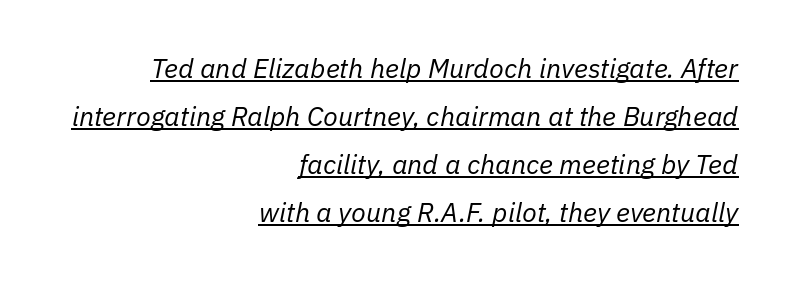
Q: Is the text bold? A: No.
Q: Is the text italic (slanted)? A: Yes, it leans right by about 11 degrees.
Q: Is the text underlined? A: Yes.
Q: How is the paragraph aligned? A: Right-aligned.
Q: Is the spacing between letters normal or unusually wide? A: Normal.
